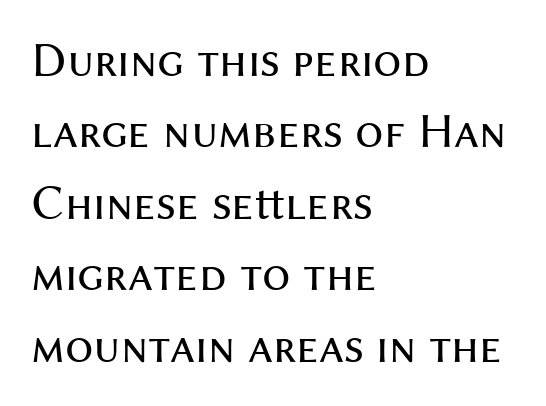
The lettering stays uniformly vertical, giving the passage a roman look. Is the stroke heavy? The answer is a plain regular-or-lighter. There is no visible air inserted between adjacent glyphs. Bare-footed words on every line.
